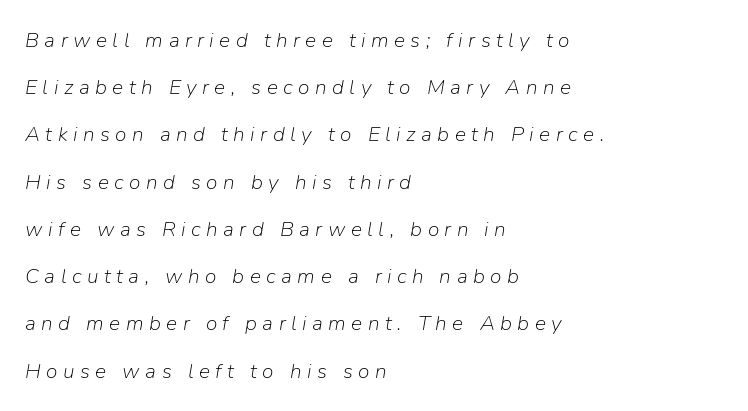
Honestly, there is no underline to notice here at all. Stems here are at most as thick as an everyday book face. The glyphs look as if they've been sheared to an angle. Regarding leading, the lines here are spaced well apart. Which margin do the lines hug? The left one — the right edge is uneven.
